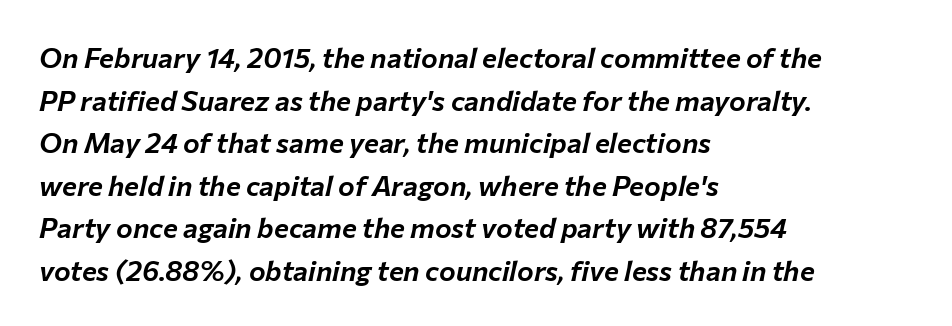
{"italic": "yes", "lean": "right", "slant_degrees": 12, "width": "normal", "stroke_contrast": "low", "x_height": "medium", "monospaced": "no", "underline": "no", "align": "left", "line_spacing": "normal", "line_spacing_ratio": 1.52, "letter_spacing": "normal", "letter_spacing_em": 0.0, "glyph_px": 28}
